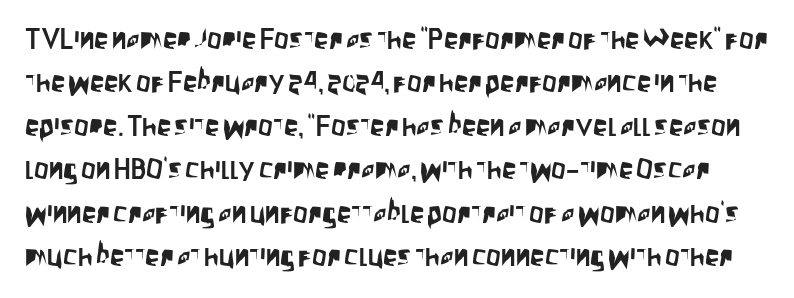
The image shows 29 px condensed sans-serif type, upright; set normal line spacing (1.5x), normal letter spacing, not underlined; low stroke contrast and a large x-height.
